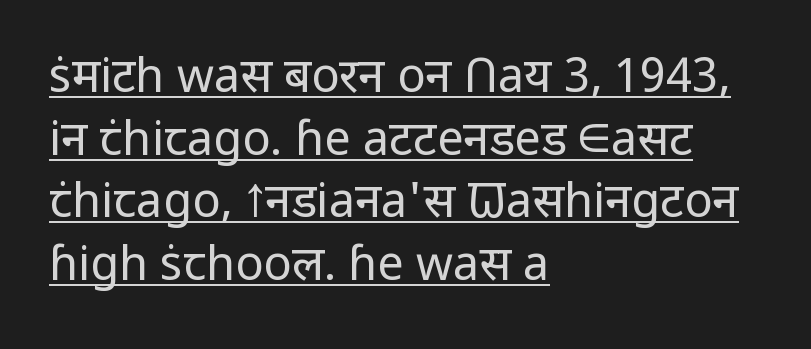
{"serif": "no", "italic": "no", "bold": "no", "weight": "regular", "width": "normal", "stroke_contrast": "low", "x_height": "medium", "monospaced": "no", "underline": "yes", "align": "left", "line_spacing": "normal", "line_spacing_ratio": 1.33, "letter_spacing": "normal", "letter_spacing_em": 0.0, "glyph_px": 47}
